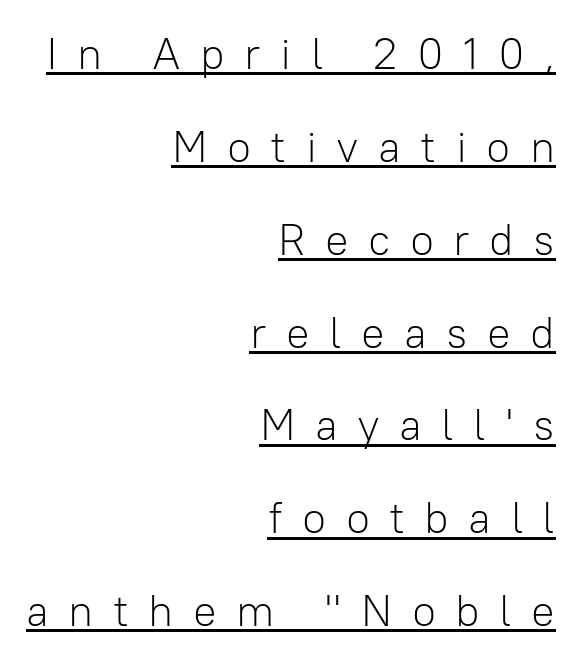
Q: Is the text bold? A: No.
Q: Is the text italic (slanted)? A: No, it is upright.
Q: Is the typeface a serif or a sans-serif typeface? A: Sans-serif.
Q: Is the text underlined? A: Yes.
Q: How is the paragraph aligned? A: Right-aligned.
Q: Is the spacing between letters normal or unusually wide? A: Unusually wide.
Q: Is the spacing between lines tight, normal or loose? A: Loose.
Q: Width (condensed, normal, or wide)? A: Normal.
Q: Stroke contrast? A: Low.
Q: x-height? A: Medium.
Q: Monospaced? A: No.
